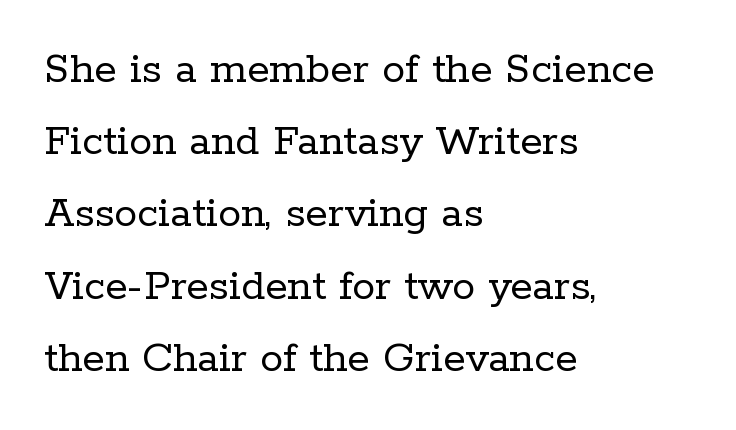
The font's upright variant was chosen for this text. A light-to-regular cut is what we see here. The area under the type is left untouched. How are the letters spaced? Ordinarily, with no added tracking.
